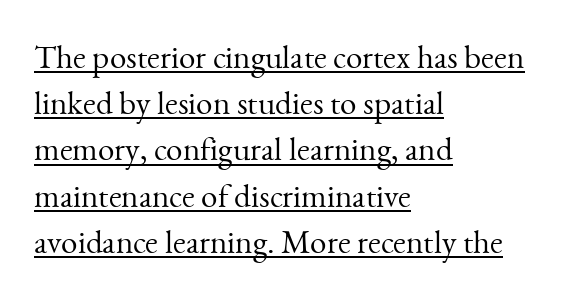
Each word holds together tightly as a unit, with standard inter-letter gaps. Compared with a typical body face, this is equally light or lighter still. Somebody hit Ctrl+U on this one — the words are underlined. These lines are rendered in a variable-pitch font.
